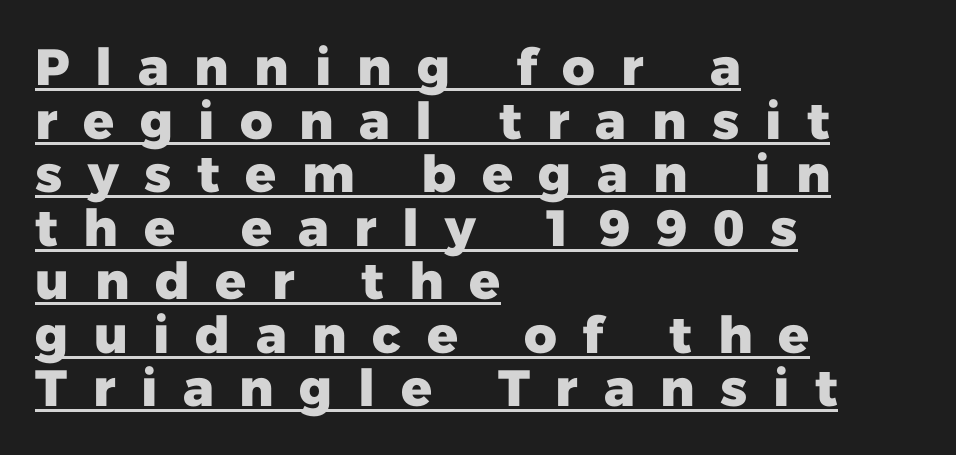
Q: Is the text bold? A: Yes.
Q: Is the text italic (slanted)? A: No, it is upright.
Q: Is the typeface a serif or a sans-serif typeface? A: Sans-serif.
Q: Is the text underlined? A: Yes.
Q: How is the paragraph aligned? A: Left-aligned.
Q: Is the spacing between letters normal or unusually wide? A: Unusually wide.
Q: Is the spacing between lines tight, normal or loose? A: Tight.
Q: Width (condensed, normal, or wide)? A: Normal.
Q: Stroke contrast? A: Low.
Q: x-height? A: Medium.
Q: Monospaced? A: No.
